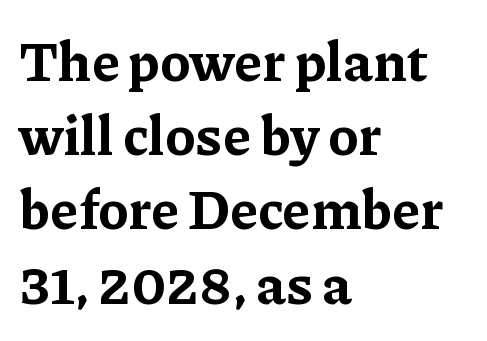
Quick note: underline off. Letter spacing: default. Compared with a centered layout, this one pins lines to the left instead. The face used here has the dense, thick strokes of a bold. Rows of type keep a routine distance in the vertical direction. Observe the serifs anchoring each vertical stroke in this sample.
